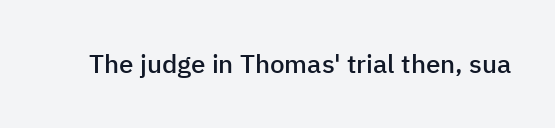
{"italic": "no", "bold": "semi", "underline": "no", "letter_spacing": "normal", "letter_spacing_em": 0.0, "glyph_px": 26}
